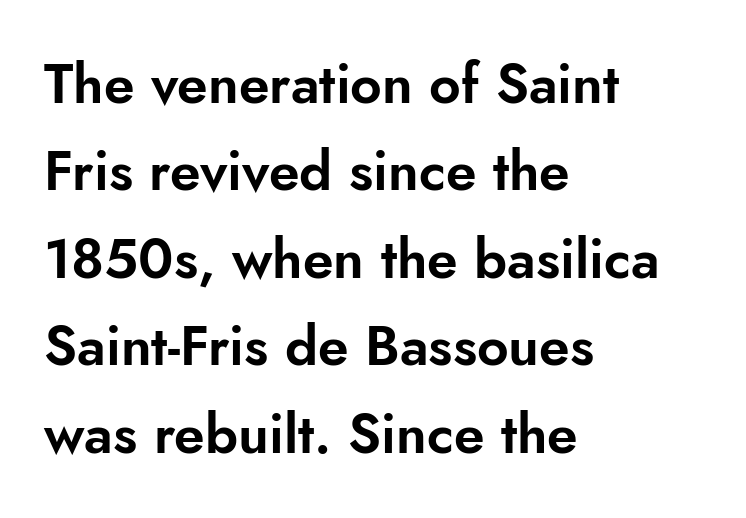
The rag falls on the right side of this text block. This sample uses an upright cut, with every glyph sitting square on the baseline. Summary of vertical rhythm: regular, with standard interline spacing. What stands out about the letter spacing? Nothing — it is the standard amount. Note the varied advance widths — an 'i' is clearly narrower than an 'm'.
